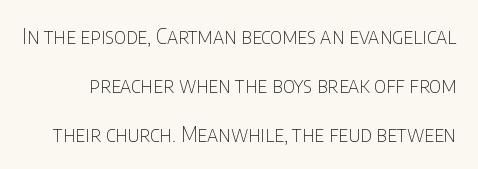
{"italic": "no", "bold": "no", "underline": "no", "line_spacing": "loose", "line_spacing_ratio": 2.33, "letter_spacing": "normal", "letter_spacing_em": 0.0, "glyph_px": 21}
